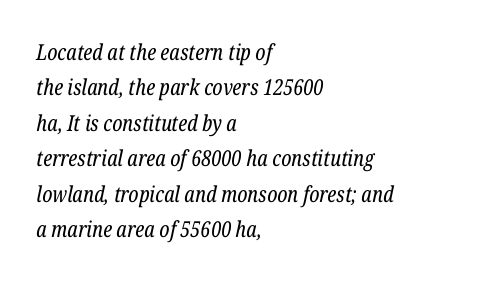
Q: Is the text bold? A: No.
Q: Is the text italic (slanted)? A: Yes, it leans right by about 12 degrees.
Q: Is the text underlined? A: No.
Q: How is the paragraph aligned? A: Left-aligned.
Q: Is the spacing between letters normal or unusually wide? A: Normal.
Q: Is the spacing between lines tight, normal or loose? A: Normal.
